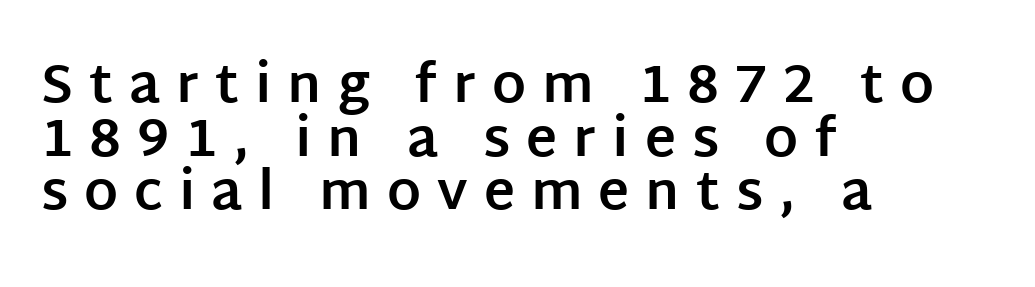
The image shows 53 px bold sans-serif type, upright; set left-aligned, tight line spacing (1.01x), unusually wide letter spacing (+0.3 em), not underlined; low stroke contrast and a large x-height.
